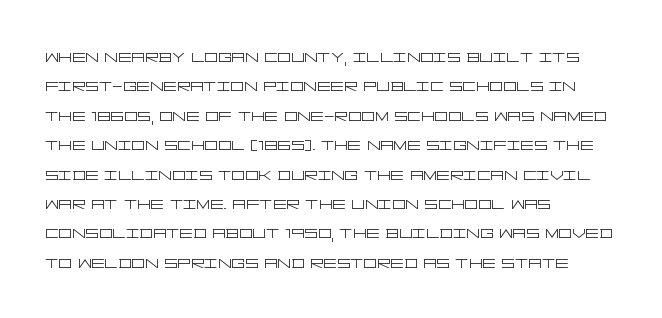
{"italic": "no", "bold": "no", "underline": "no", "align": "left", "line_spacing": "normal", "line_spacing_ratio": 1.4, "letter_spacing": "normal", "letter_spacing_em": 0.0, "glyph_px": 21}
